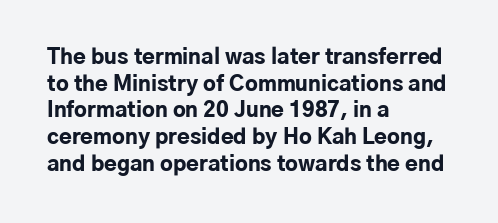
The image shows 21 px bold type, upright; set left-aligned, normal line spacing (1.27x), normal letter spacing, not underlined.
